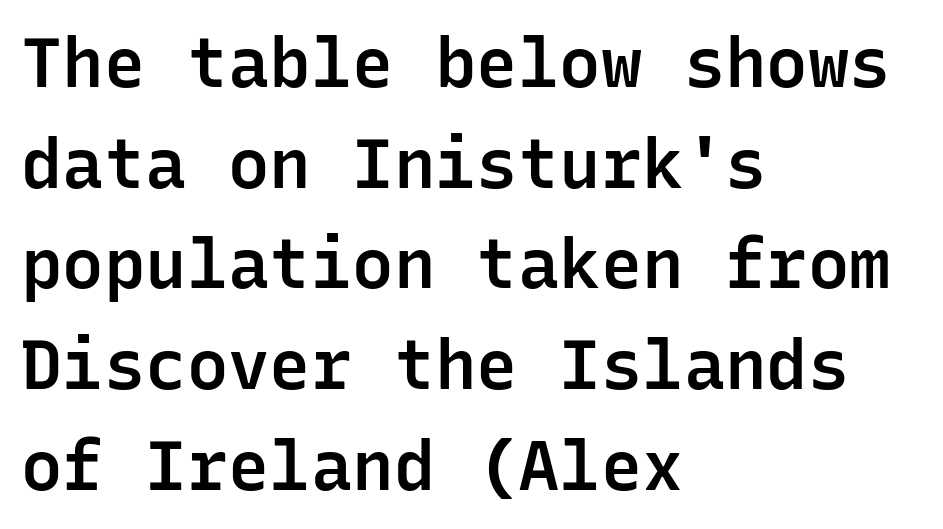
Q: Is the text bold? A: Semi-bold.
Q: Is the text italic (slanted)? A: No, it is upright.
Q: Is the typeface a serif or a sans-serif typeface? A: Sans-serif.
Q: Is the text underlined? A: No.
Q: How is the paragraph aligned? A: Left-aligned.
Q: Is the spacing between letters normal or unusually wide? A: Normal.
Q: Is the spacing between lines tight, normal or loose? A: Normal.
Q: Width (condensed, normal, or wide)? A: Normal.
Q: Stroke contrast? A: Low.
Q: x-height? A: Medium.
Q: Monospaced? A: Yes.
